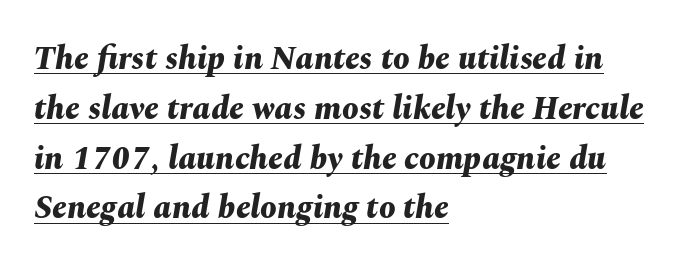
The passage shown is emphatically bold. Think of a printed novel: that variable character pitch is what you see here. When letters slant like this, we call the style italic. The passage is arranged the way most books set body copy — flush left. The type is set solid horizontally, with unmodified tracking.
